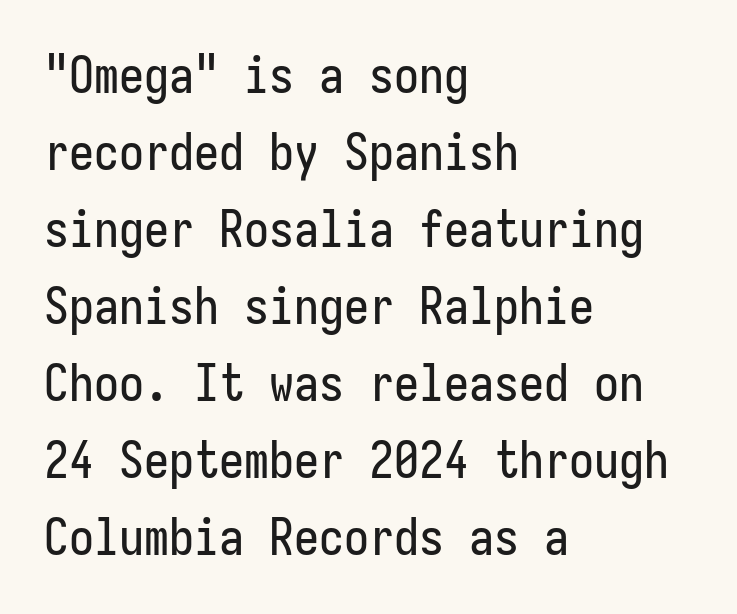
Regular leading. Type without underlining. Tall strokes in this sample are plumb rather than angled. Nobody touched the tracking dial on this one.
